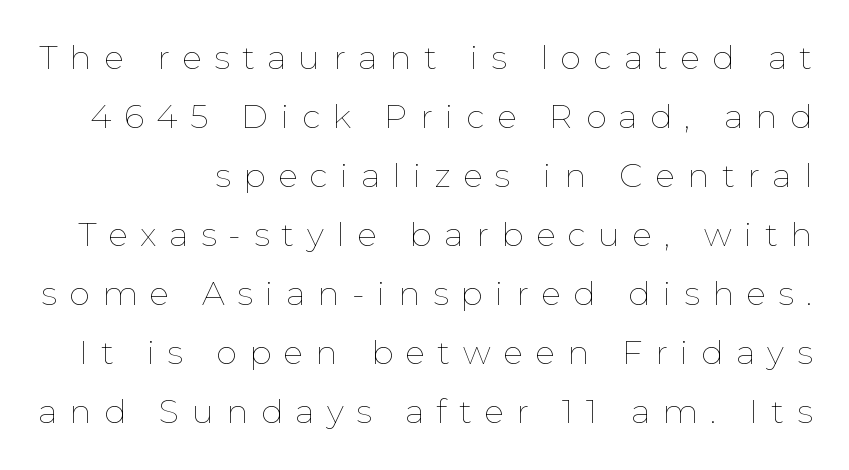
The image shows 33 px thin type, upright; set line spacing 1.79x, unusually wide letter spacing (+0.38 em), not underlined; low stroke contrast and a medium x-height.
